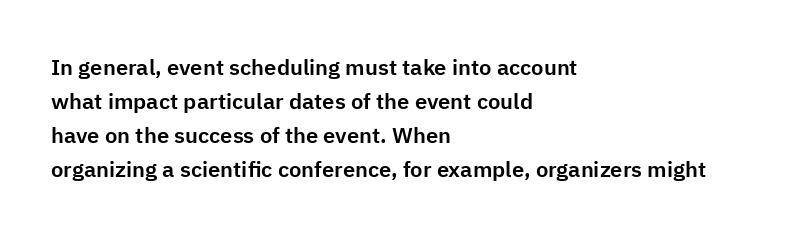
Q: Is the text italic (slanted)? A: No, it is upright.
Q: Is the text underlined? A: No.
Q: How is the paragraph aligned? A: Left-aligned.
Q: Is the spacing between letters normal or unusually wide? A: Normal.
Q: Is the spacing between lines tight, normal or loose? A: Normal.
